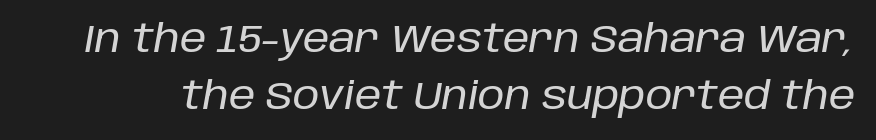
The line-height multiplier appears to be the usual default. The baseline area is clear. Would a proofreader flag this as italicized? Yes. Proportional: the letters do not fall into vertical columns. The horizontal fit of the characters is conventional and even.
